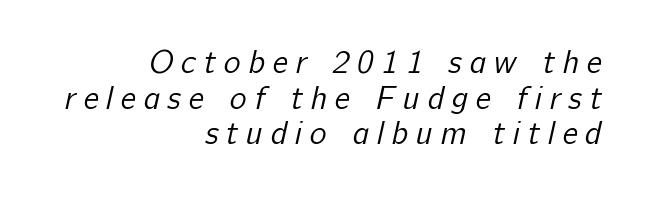
{"serif": "no", "bold": "no", "weight": "regular", "width": "normal", "stroke_contrast": "low", "x_height": "medium", "monospaced": "no", "underline": "no", "align": "right", "line_spacing": "tight", "line_spacing_ratio": 1.11, "letter_spacing": "wide", "letter_spacing_em": 0.24, "glyph_px": 32}
